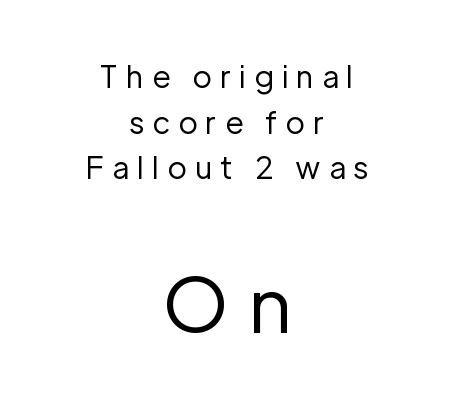
{"serif": "no", "italic": "no", "bold": "no", "weight": "regular", "width": "normal", "stroke_contrast": "low", "x_height": "medium", "monospaced": "no", "underline": "no", "align": "center", "line_spacing": "normal", "line_spacing_ratio": 1.52, "letter_spacing": "wide", "letter_spacing_em": 0.26, "larger_block": "second", "size_ratio": 2.5, "glyph_px": 75}
